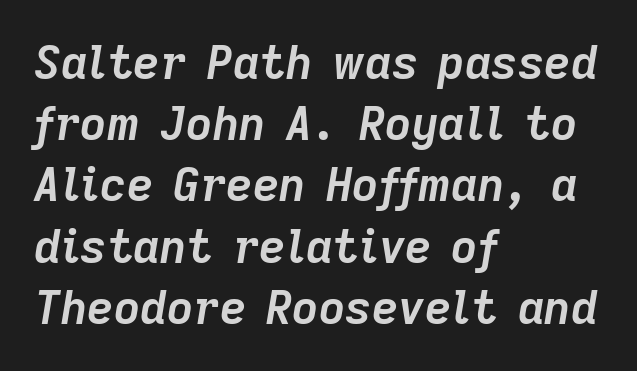
The rendering uses natural spacing where letterforms have individual widths. Alignment: flush left. The glyphs look as if they've been sheared to an angle. Has an underline been added? It has not. Emphasis by weight is at full strength: bold.
